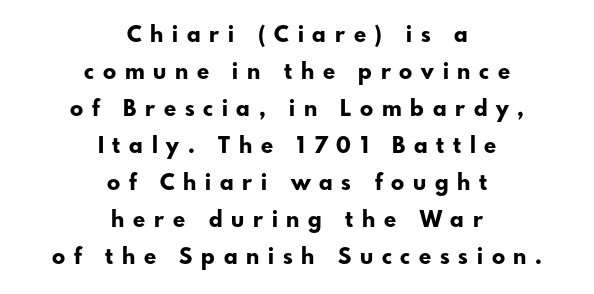
{"italic": "no", "bold": "yes", "underline": "no", "align": "center", "line_spacing": "normal", "line_spacing_ratio": 1.68, "letter_spacing": "wide", "letter_spacing_em": 0.4, "glyph_px": 22}
